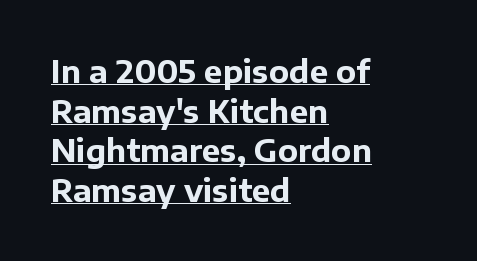
Is the letter spacing exaggerated? No — it looks like the ordinary default. Horizontally, the lines are justified to the leading edge only. Looks like regular typesetting: each glyph gets only the width it needs. Nothing sits at the stroke ends, so this counts as sans-serif.
